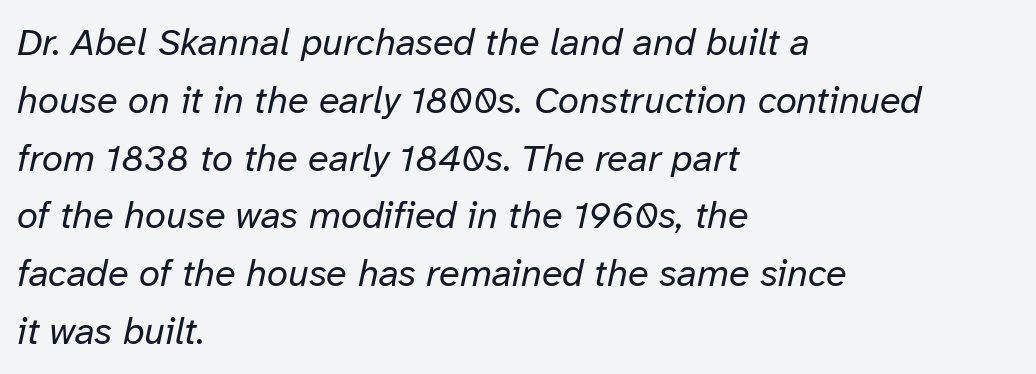
Vertical spacing — default. The passage shown leans; its letterforms are oblique. Character widths vary here, with narrow letters taking less room than wide ones. Layout note: lines flush left. Underline: absent. These lines keep a tight, regular rhythm from letter to letter.
